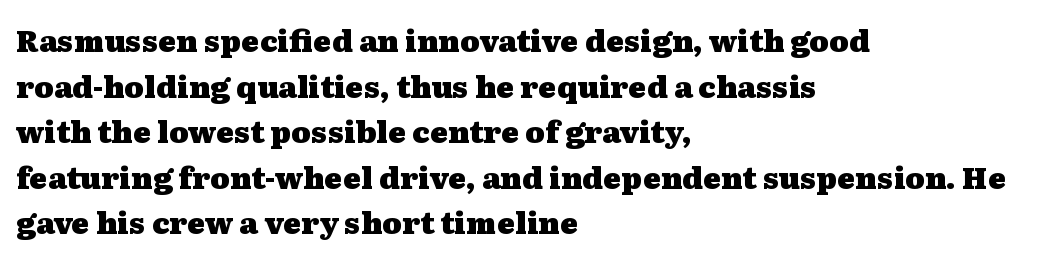
{"serif": "yes", "italic": "no", "bold": "yes", "weight": "heavy", "width": "wide", "stroke_contrast": "medium", "x_height": "medium", "monospaced": "no", "underline": "no", "align": "left", "line_spacing": "normal", "line_spacing_ratio": 1.52, "letter_spacing": "normal", "letter_spacing_em": 0.0, "glyph_px": 30}
